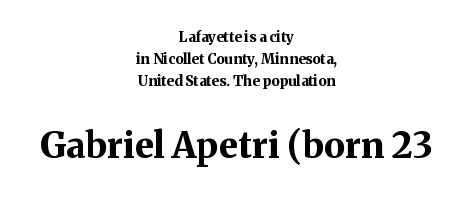
The letters advance in unequal steps, a hallmark of proportional type. A student would call this center alignment; a typographer would say set centered. The designer left line spacing at the default. Inter-character spacing is left at the font's built-in metrics.
